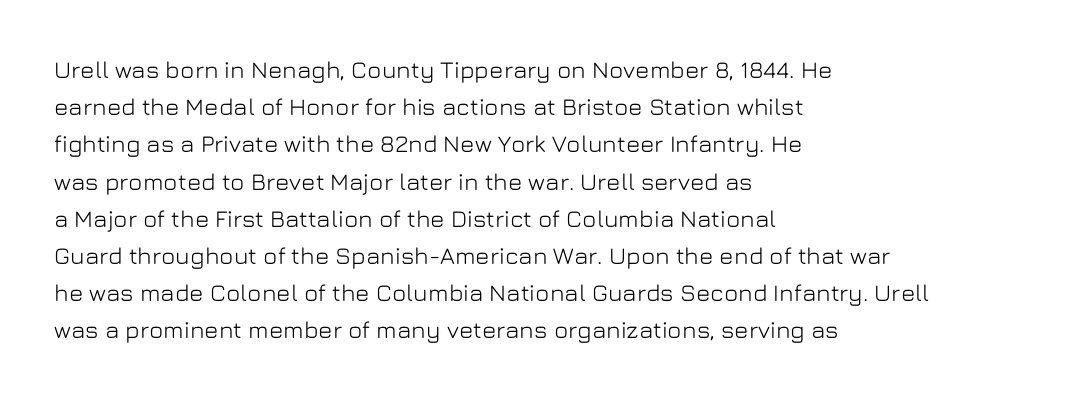
The image shows 24 px text type, upright; set left-aligned, normal line spacing (1.55x), normal letter spacing, not underlined.
